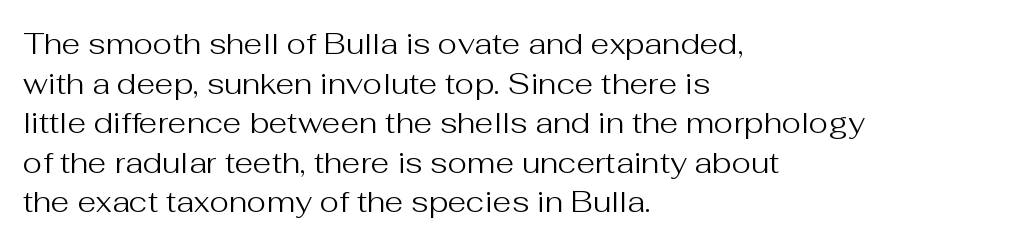
Q: Is the text bold? A: No.
Q: Is the text italic (slanted)? A: No, it is upright.
Q: Is the typeface a serif or a sans-serif typeface? A: Sans-serif.
Q: Is the text underlined? A: No.
Q: How is the paragraph aligned? A: Left-aligned.
Q: Is the spacing between letters normal or unusually wide? A: Normal.
Q: Is the spacing between lines tight, normal or loose? A: Normal.
Q: Width (condensed, normal, or wide)? A: Normal.
Q: Stroke contrast? A: Medium.
Q: x-height? A: Medium.
Q: Monospaced? A: No.
